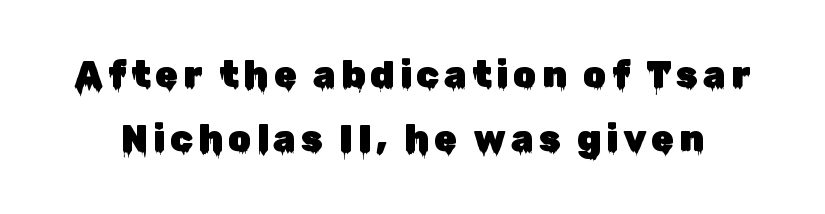
The image shows 37 px sans-serif type, upright; set line spacing 1.74x, not underlined; low stroke contrast and a medium x-height.
